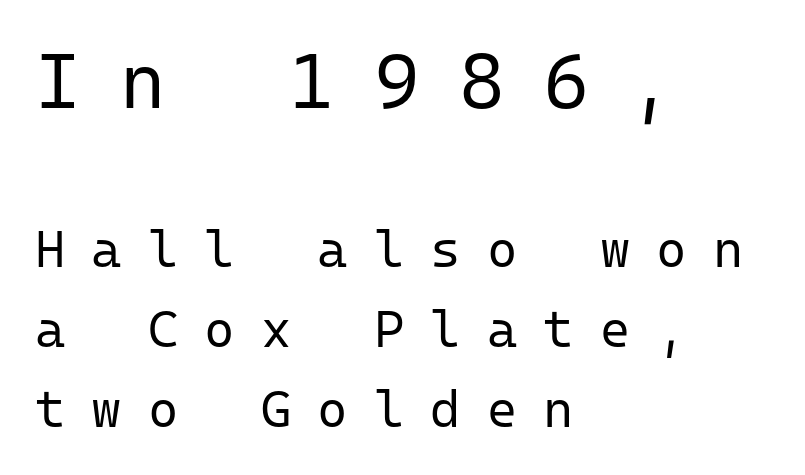
The image shows 78 px regular-weight sans-serif type, upright, monospaced; set left-aligned, normal line spacing (1.54x), unusually wide letter spacing (+0.5 em), not underlined; the first (top) block is 1.5x larger; low stroke contrast and a medium x-height.
